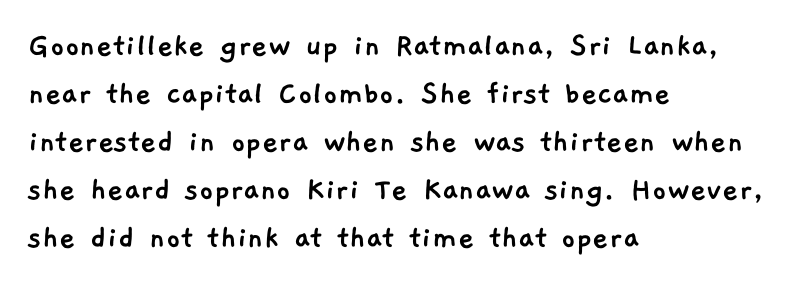
The image shows 35 px sans-serif type; set left-aligned, normal line spacing (1.37x), normal letter spacing, not underlined; low stroke contrast and a medium x-height.
